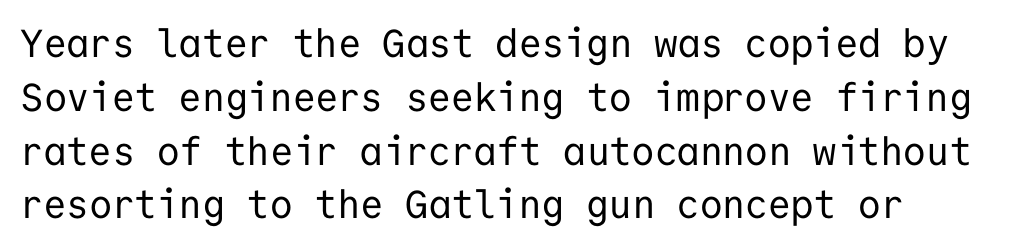
{"serif": "no", "italic": "no", "bold": "no", "weight": "regular", "width": "normal", "stroke_contrast": "low", "x_height": "medium", "monospaced": "yes", "underline": "no", "align": "left", "line_spacing": "normal", "line_spacing_ratio": 1.38, "letter_spacing": "normal", "letter_spacing_em": 0.0, "glyph_px": 39}
